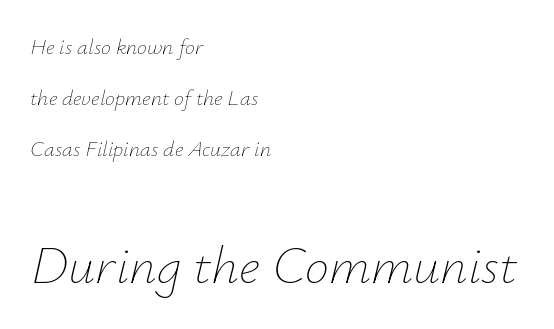
The image shows 54 px thin type, italic (leaning right); set left-aligned, loose line spacing (2.31x), normal letter spacing, not underlined; the second (bottom) block is 2.45x larger; low stroke contrast and a small x-height.
